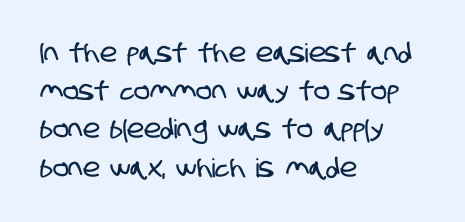
The image shows 26 px text type; set left-aligned, normal line spacing (1.47x), normal letter spacing, not underlined.
